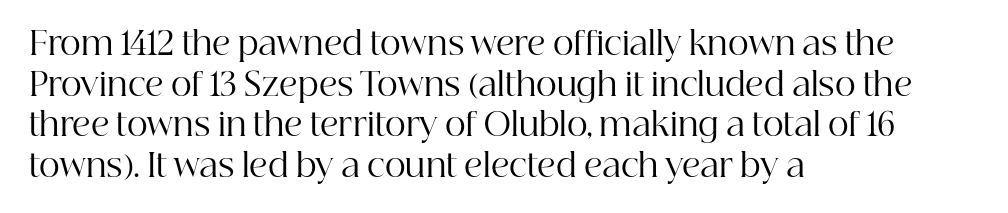
The image shows 32 px regular-weight serif type, upright; set left-aligned, normal line spacing (1.27x), normal letter spacing, not underlined; high stroke contrast and a medium x-height.
